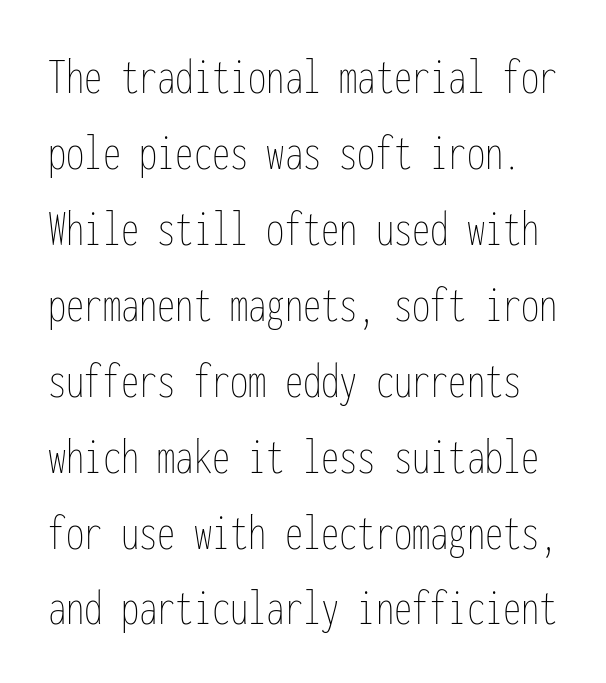
The image shows 52 px thin, condensed type, upright, monospaced; set normal line spacing (1.46x), normal letter spacing, not underlined; low stroke contrast and a medium x-height.
